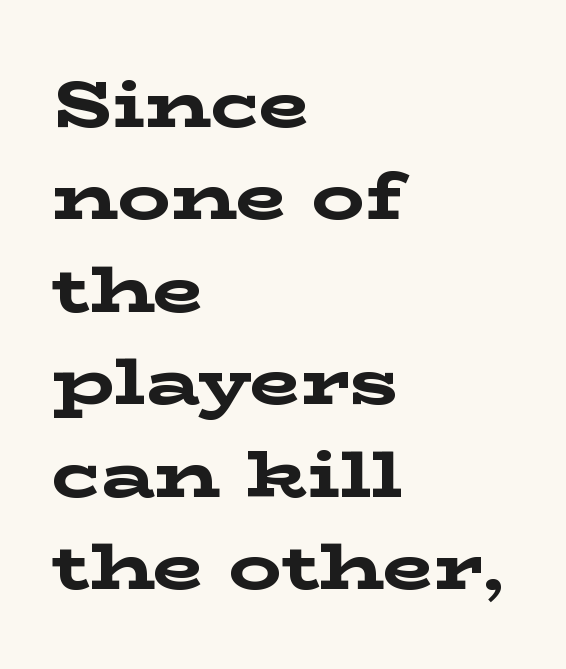
Q: Is the text bold? A: Yes.
Q: Is the text italic (slanted)? A: No, it is upright.
Q: Is the typeface a serif or a sans-serif typeface? A: Serif.
Q: Is the text underlined? A: No.
Q: How is the paragraph aligned? A: Left-aligned.
Q: Is the spacing between letters normal or unusually wide? A: Normal.
Q: Is the spacing between lines tight, normal or loose? A: Normal.
Q: Width (condensed, normal, or wide)? A: Wide.
Q: Stroke contrast? A: Low.
Q: x-height? A: Medium.
Q: Monospaced? A: No.
